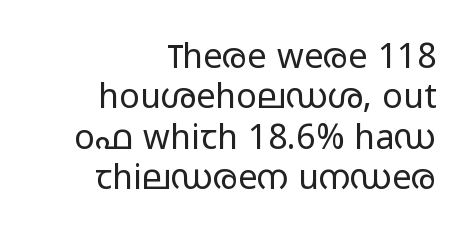
The image shows 34 px regular-weight, wide sans-serif type, upright; set right-aligned, line spacing 1.19x, normal letter spacing, not underlined; low stroke contrast and a medium x-height.
